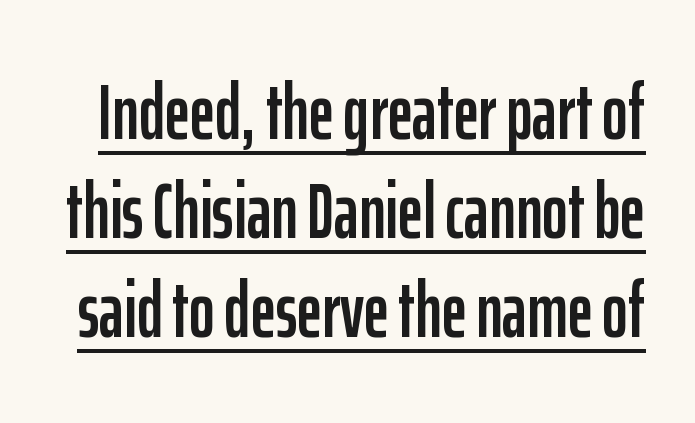
{"serif": "no", "italic": "no", "width": "condensed", "stroke_contrast": "low", "x_height": "medium", "monospaced": "no", "underline": "yes", "line_spacing": "normal", "line_spacing_ratio": 1.27, "letter_spacing": "normal", "letter_spacing_em": 0.0, "glyph_px": 78}
